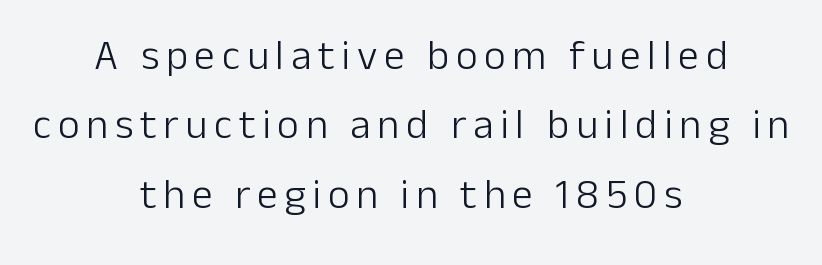
{"serif": "no", "italic": "no", "bold": "no", "weight": "light", "width": "normal", "stroke_contrast": "low", "x_height": "medium", "monospaced": "no", "underline": "no", "align": "center", "line_spacing": "normal", "line_spacing_ratio": 1.65, "glyph_px": 42}
